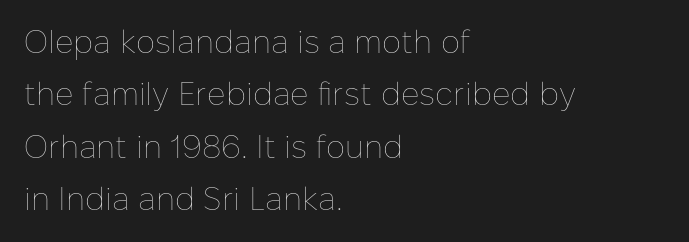
{"italic": "no", "bold": "no", "weight": "thin", "width": "normal", "stroke_contrast": "low", "x_height": "medium", "monospaced": "no", "underline": "no", "align": "left", "line_spacing": "normal", "line_spacing_ratio": 1.64, "letter_spacing": "normal", "letter_spacing_em": 0.0, "glyph_px": 32}
